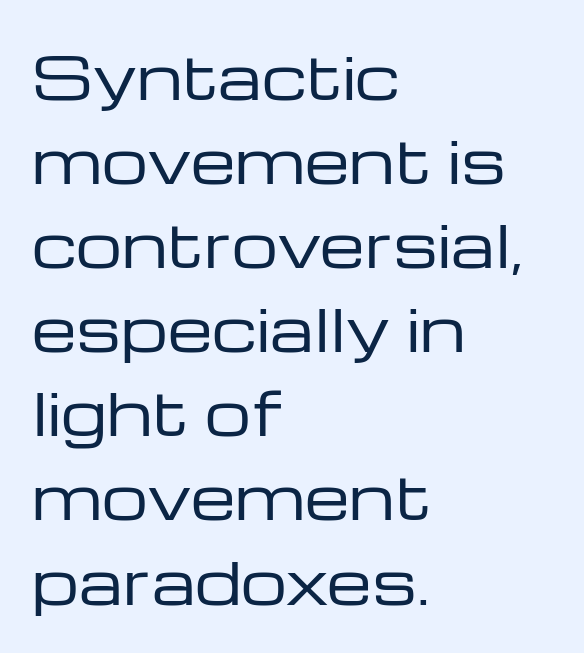
Q: Is the text bold? A: No.
Q: Is the text italic (slanted)? A: No, it is upright.
Q: Is the typeface a serif or a sans-serif typeface? A: Sans-serif.
Q: Is the text underlined? A: No.
Q: How is the paragraph aligned? A: Left-aligned.
Q: Is the spacing between letters normal or unusually wide? A: Normal.
Q: Is the spacing between lines tight, normal or loose? A: Normal.
Q: Width (condensed, normal, or wide)? A: Wide.
Q: Stroke contrast? A: Low.
Q: x-height? A: Medium.
Q: Monospaced? A: No.
